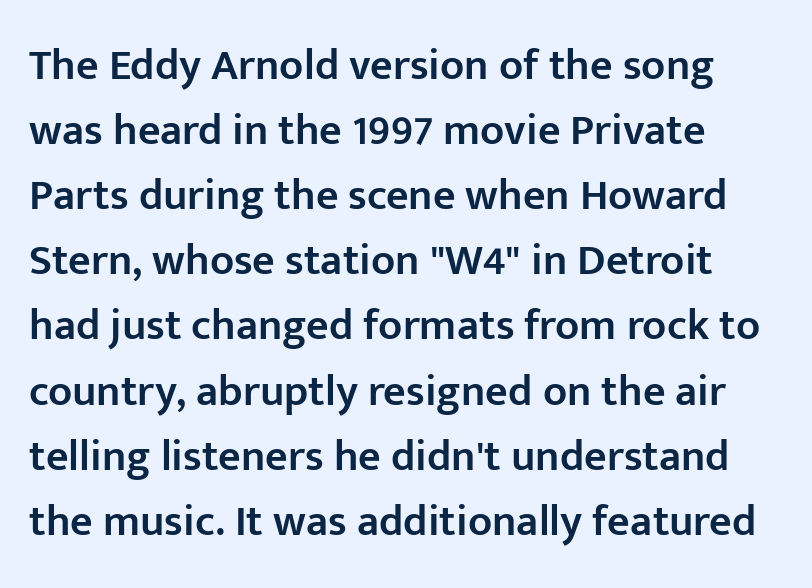
Q: Is the text bold? A: Semi-bold.
Q: Is the text italic (slanted)? A: No, it is upright.
Q: Is the typeface a serif or a sans-serif typeface? A: Sans-serif.
Q: Is the text underlined? A: No.
Q: How is the paragraph aligned? A: Left-aligned.
Q: Is the spacing between letters normal or unusually wide? A: Normal.
Q: Is the spacing between lines tight, normal or loose? A: Normal.
Q: Width (condensed, normal, or wide)? A: Normal.
Q: Stroke contrast? A: Low.
Q: x-height? A: Medium.
Q: Monospaced? A: No.
